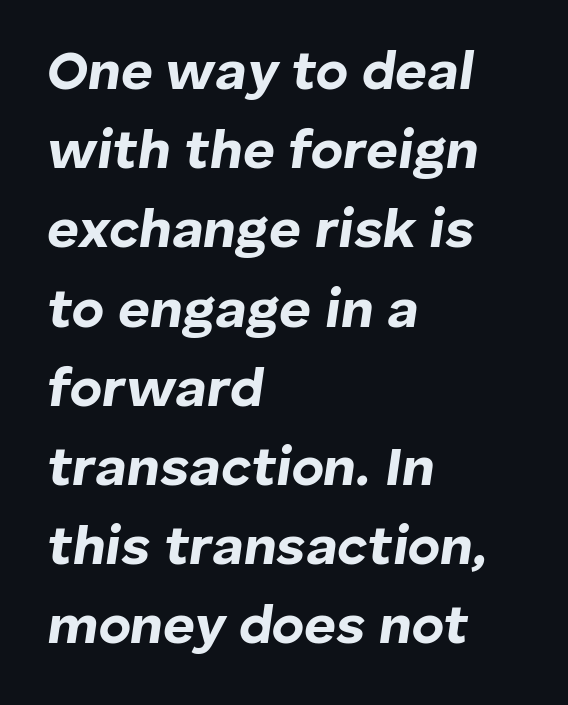
Q: Is the text bold? A: Yes.
Q: Is the text italic (slanted)? A: Yes, it leans right by about 8 degrees.
Q: Is the text underlined? A: No.
Q: How is the paragraph aligned? A: Left-aligned.
Q: Is the spacing between letters normal or unusually wide? A: Normal.
Q: Is the spacing between lines tight, normal or loose? A: Normal.
Q: Width (condensed, normal, or wide)? A: Normal.
Q: Stroke contrast? A: Low.
Q: x-height? A: Medium.
Q: Monospaced? A: No.
